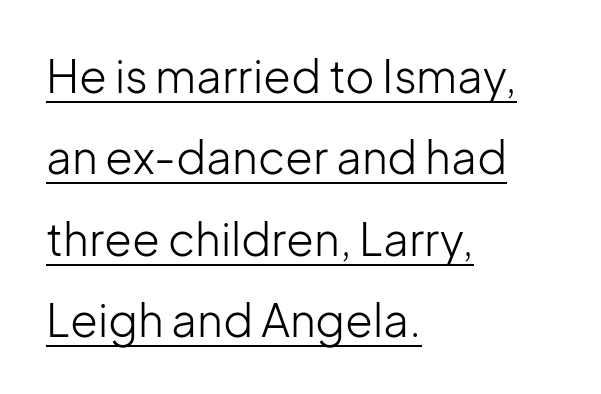
{"serif": "no", "italic": "no", "bold": "no", "weight": "light", "width": "normal", "stroke_contrast": "low", "x_height": "medium", "monospaced": "no", "underline": "yes", "align": "left", "line_spacing_ratio": 1.81, "letter_spacing": "normal", "letter_spacing_em": 0.0, "glyph_px": 45}
